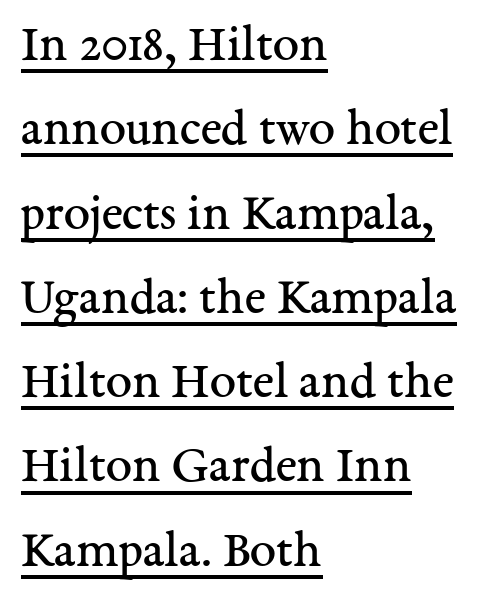
{"serif": "yes", "italic": "no", "bold": "no", "weight": "regular", "width": "normal", "stroke_contrast": "medium", "x_height": "medium", "monospaced": "no", "underline": "yes", "align": "left", "line_spacing": "normal", "line_spacing_ratio": 1.59, "letter_spacing": "normal", "letter_spacing_em": 0.0, "glyph_px": 53}
